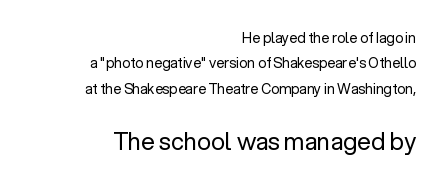
No italicization has been applied; the sample stays upright. The letters sit at their default tracking, neither squeezed nor spread. The area under the type is left untouched. Here the second block reads like a headline and the first like body copy. One-word summary of the alignment: right.
